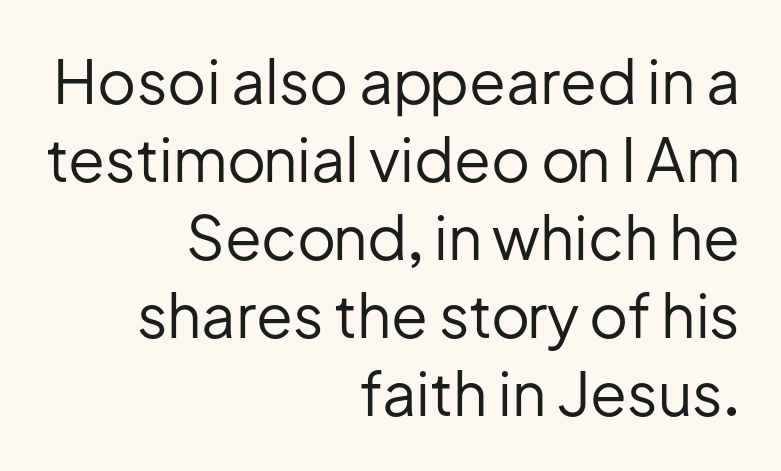
Reading down the block, your eye finds every line finishing at a fixed right position. A normal amount of white space separates one row of letters from the next. Words appear dense and cohesive because spacing is normal. This rendering employs a face without finishing strokes, i.e., a sans-serif. The face used here is proportionally spaced, like ordinary book or web type. Check the space under the baseline: it is left empty.
